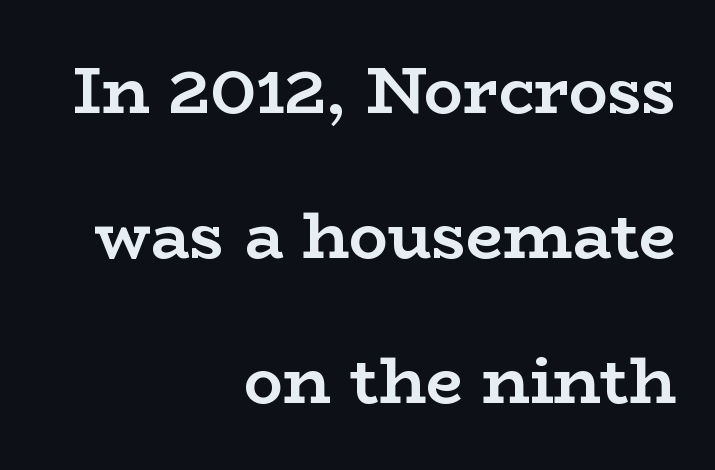
Q: Is the text bold? A: Yes.
Q: Is the text italic (slanted)? A: No, it is upright.
Q: Is the typeface a serif or a sans-serif typeface? A: Serif.
Q: Is the text underlined? A: No.
Q: How is the paragraph aligned? A: Right-aligned.
Q: Is the spacing between letters normal or unusually wide? A: Normal.
Q: Is the spacing between lines tight, normal or loose? A: Loose.
Q: Width (condensed, normal, or wide)? A: Wide.
Q: Stroke contrast? A: Low.
Q: x-height? A: Medium.
Q: Monospaced? A: No.
